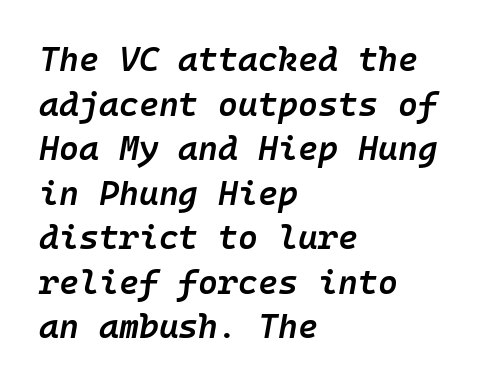
{"italic": "yes", "lean": "right", "slant_degrees": 10, "bold": "semi", "weight": "semibold", "width": "normal", "stroke_contrast": "low", "x_height": "medium", "underline": "no", "align": "left", "line_spacing": "normal", "line_spacing_ratio": 1.31, "letter_spacing": "normal", "letter_spacing_em": 0.0, "glyph_px": 34}
